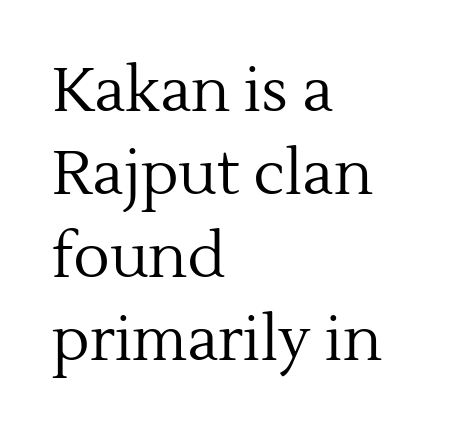
The image shows 61 px regular-weight serif type, upright; set left-aligned, normal line spacing (1.36x), normal letter spacing, not underlined; a medium x-height.
